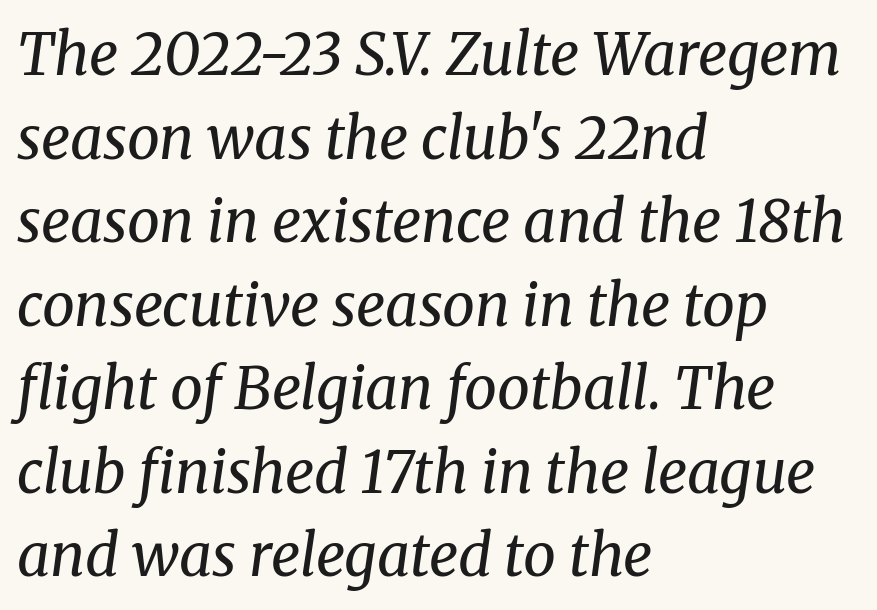
The image shows 58 px regular-weight serif type, italic (leaning right); set left-aligned, normal line spacing (1.44x), normal letter spacing, not underlined; medium stroke contrast and a medium x-height.
